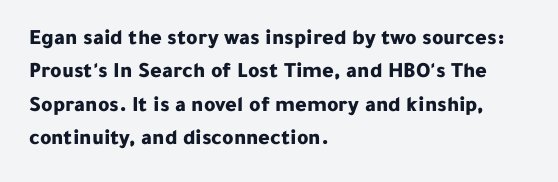
The strip under each line holds only bare page. Between one letter and the next there's only the usual sliver of space. Is there any slant? The stems are plumb. Plenty of ink on the page — the face is bold. Leading matches the norm, producing a regular column.
